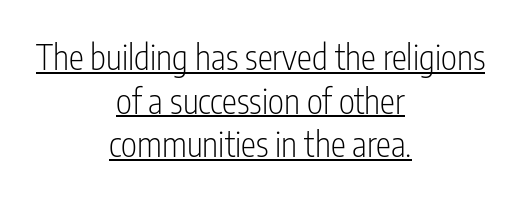
Where is the straight margin? There isn't one; the lines are centered. Every word sits above its own underline. Is the letter spacing exaggerated? No — it looks like the ordinary default. These lines were composed using upright roman letters. The passage shown is typeset with a sans-serif family. Note the varied advance widths — an 'i' is clearly narrower than an 'm'.
